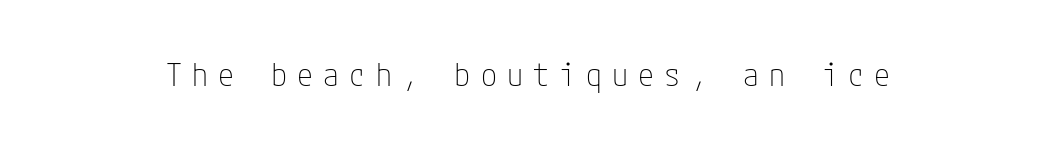
Q: Is the text bold? A: No.
Q: Is the text italic (slanted)? A: No, it is upright.
Q: Is the typeface a serif or a sans-serif typeface? A: Sans-serif.
Q: Is the text underlined? A: No.
Q: Is the spacing between letters normal or unusually wide? A: Unusually wide.
Q: Width (condensed, normal, or wide)? A: Condensed.
Q: Stroke contrast? A: Low.
Q: x-height? A: Medium.
